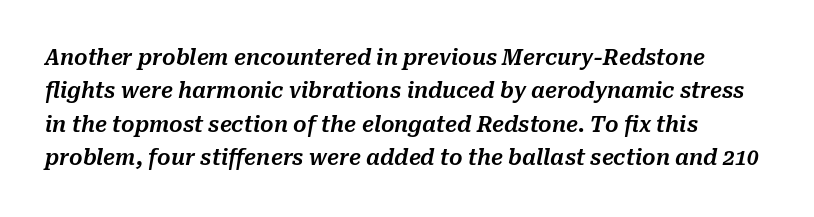
{"italic": "yes", "lean": "right", "slant_degrees": 10, "underline": "no", "line_spacing": "normal", "line_spacing_ratio": 1.59, "letter_spacing": "normal", "letter_spacing_em": 0.0, "glyph_px": 21}
